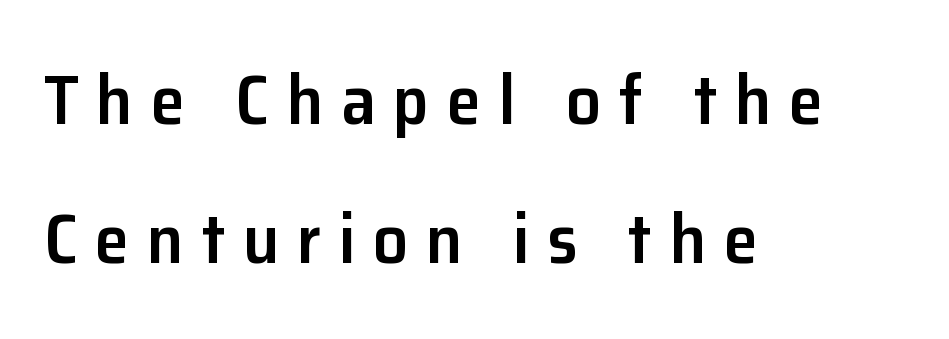
Q: Is the text bold? A: Semi-bold.
Q: Is the text italic (slanted)? A: No, it is upright.
Q: Is the typeface a serif or a sans-serif typeface? A: Sans-serif.
Q: Is the text underlined? A: No.
Q: How is the paragraph aligned? A: Left-aligned.
Q: Is the spacing between letters normal or unusually wide? A: Unusually wide.
Q: Is the spacing between lines tight, normal or loose? A: Loose.
Q: Width (condensed, normal, or wide)? A: Normal.
Q: Stroke contrast? A: Low.
Q: x-height? A: Medium.
Q: Monospaced? A: No.
